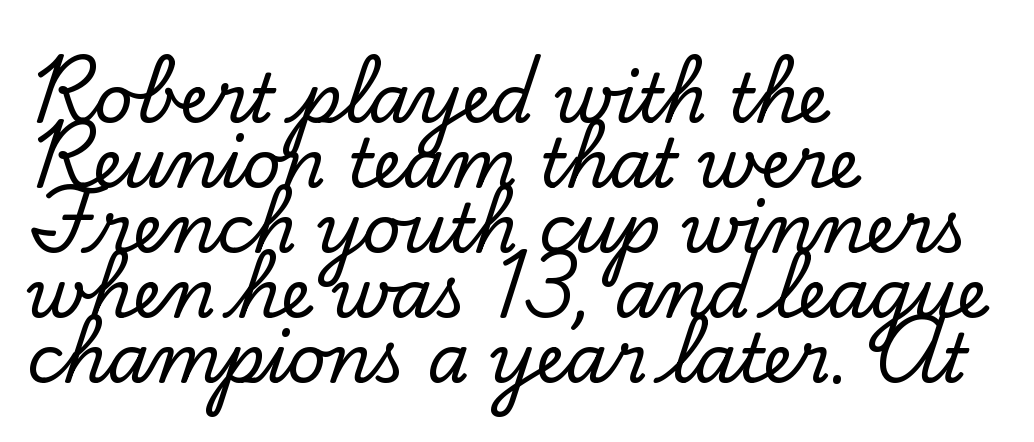
Q: Is the text italic (slanted)? A: Yes.
Q: Is the typeface a serif or a sans-serif typeface? A: Serif.
Q: Is the text underlined? A: No.
Q: How is the paragraph aligned? A: Left-aligned.
Q: Is the spacing between letters normal or unusually wide? A: Normal.
Q: Is the spacing between lines tight, normal or loose? A: Tight.
Q: Width (condensed, normal, or wide)? A: Normal.
Q: Stroke contrast? A: Low.
Q: x-height? A: Small.
Q: Monospaced? A: No.
